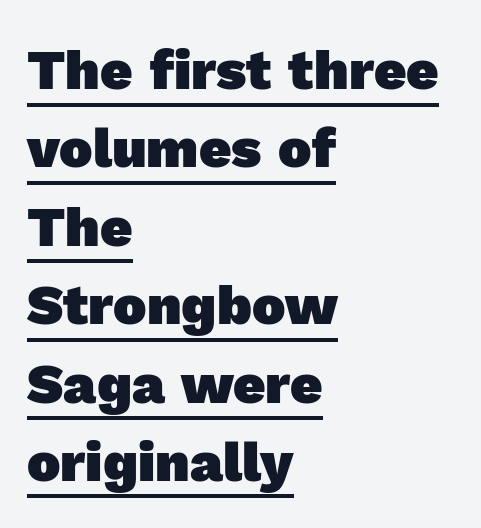
Q: Is the text bold? A: Yes.
Q: Is the typeface a serif or a sans-serif typeface? A: Sans-serif.
Q: Is the text underlined? A: Yes.
Q: How is the paragraph aligned? A: Left-aligned.
Q: Is the spacing between letters normal or unusually wide? A: Normal.
Q: Is the spacing between lines tight, normal or loose? A: Normal.
Q: Width (condensed, normal, or wide)? A: Normal.
Q: x-height? A: Medium.
Q: Monospaced? A: No.
